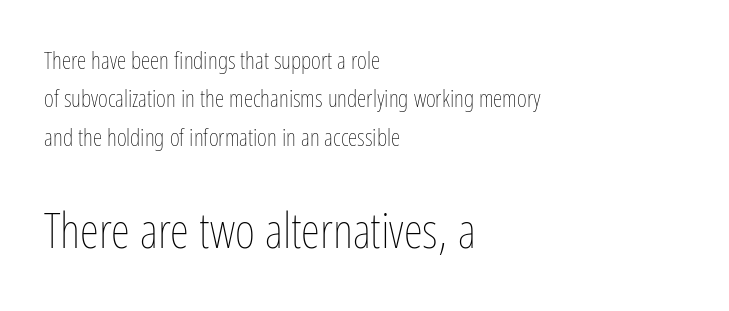
Q: Is the text bold? A: No.
Q: Is the text italic (slanted)? A: No, it is upright.
Q: Is the text underlined? A: No.
Q: How is the paragraph aligned? A: Left-aligned.
Q: Is the spacing between letters normal or unusually wide? A: Normal.
Q: Is the spacing between lines tight, normal or loose? A: Normal.
Q: Which block of text is set in a larger size, the first (top) or the second (bottom)? A: The second (bottom) one.
Q: Width (condensed, normal, or wide)? A: Condensed.
Q: Stroke contrast? A: Low.
Q: x-height? A: Medium.
Q: Monospaced? A: No.
